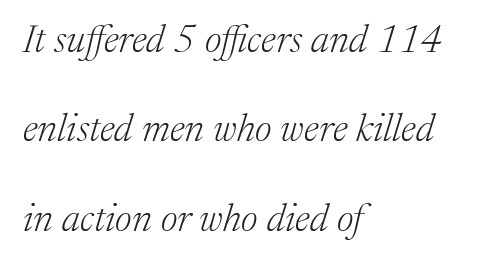
The gaps between neighbouring characters are ordinary and unremarkable. Designer's note — italics engaged. Letters have the restrained weight of plain body copy at most. Each letter keeps its own natural width here, so spacing adapts to shape.
